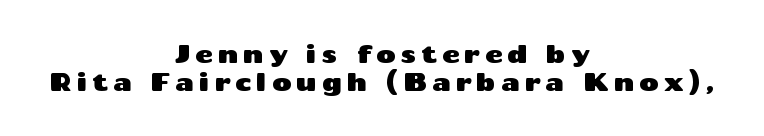
Clear beneath every line of the passage. The paragraph has two soft edges and a firm central axis. The typography opts for an upright posture over an oblique one. Here the glyphs are tracked loosely, breaking word shapes into spaced letters.
